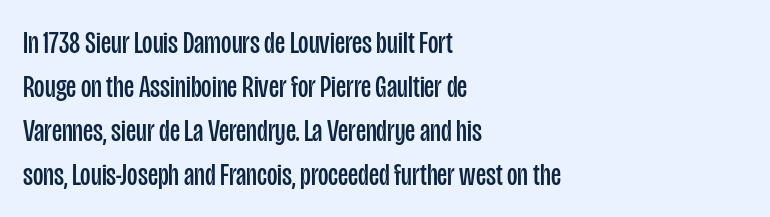
The image shows 32 px regular-weight, condensed sans-serif type, upright; set left-aligned, normal line spacing (1.37x), normal letter spacing, not underlined; low stroke contrast and a large x-height.
